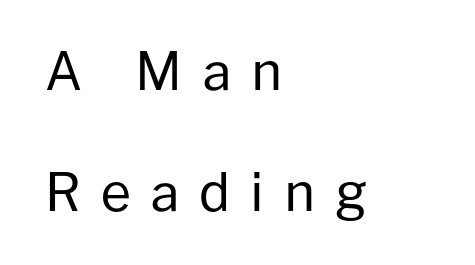
You could not count columns in this text — the font is proportionally spaced. To sum up the face: it is a sans, with no serifs. Teacher's note: observe the even left margin — that is flush-left alignment. The typeface has the unassuming heft of standard copy or less.
